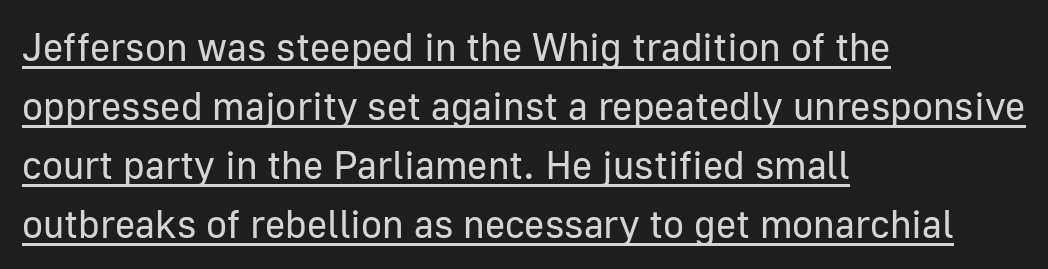
Q: Is the text bold? A: No.
Q: Is the text italic (slanted)? A: No, it is upright.
Q: Is the typeface a serif or a sans-serif typeface? A: Sans-serif.
Q: Is the text underlined? A: Yes.
Q: How is the paragraph aligned? A: Left-aligned.
Q: Is the spacing between letters normal or unusually wide? A: Normal.
Q: Is the spacing between lines tight, normal or loose? A: Normal.
Q: Width (condensed, normal, or wide)? A: Normal.
Q: Stroke contrast? A: Low.
Q: x-height? A: Medium.
Q: Monospaced? A: No.
